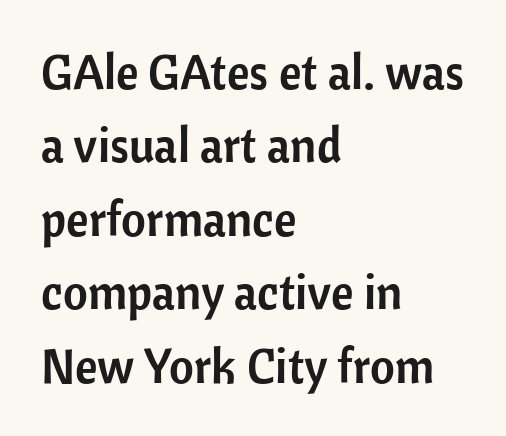
{"serif": "no", "italic": "no", "width": "normal", "stroke_contrast": "low", "x_height": "medium", "monospaced": "no", "underline": "no", "align": "left", "line_spacing": "normal", "line_spacing_ratio": 1.53, "letter_spacing": "normal", "letter_spacing_em": 0.0, "glyph_px": 48}
